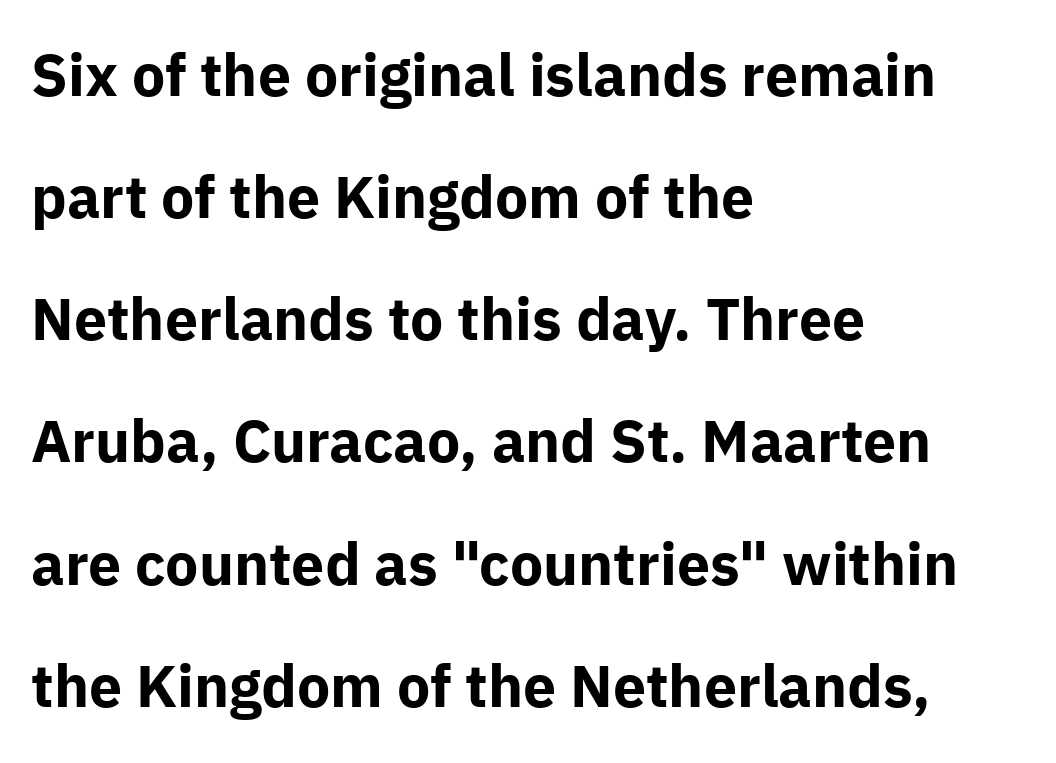
{"serif": "no", "italic": "no", "bold": "yes", "weight": "bold", "width": "normal", "stroke_contrast": "low", "x_height": "medium", "monospaced": "no", "underline": "no", "align": "left", "line_spacing": "loose", "line_spacing_ratio": 2.07, "letter_spacing": "normal", "letter_spacing_em": 0.0, "glyph_px": 59}
